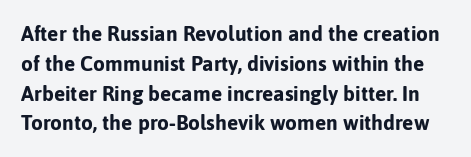
Q: Is the text bold? A: Yes.
Q: Is the text italic (slanted)? A: No, it is upright.
Q: Is the text underlined? A: No.
Q: Is the spacing between letters normal or unusually wide? A: Normal.
Q: Is the spacing between lines tight, normal or loose? A: Normal.
